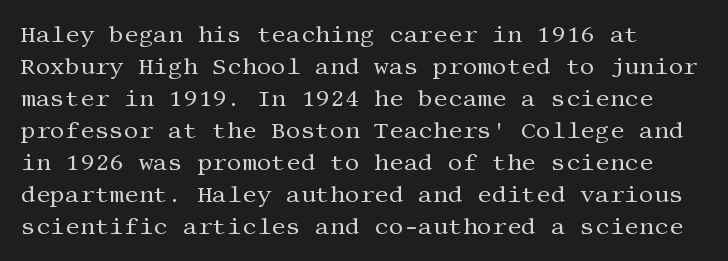
{"italic": "no", "bold": "no", "underline": "no", "line_spacing": "normal", "line_spacing_ratio": 1.39, "letter_spacing": "normal", "letter_spacing_em": 0.0, "glyph_px": 23}
